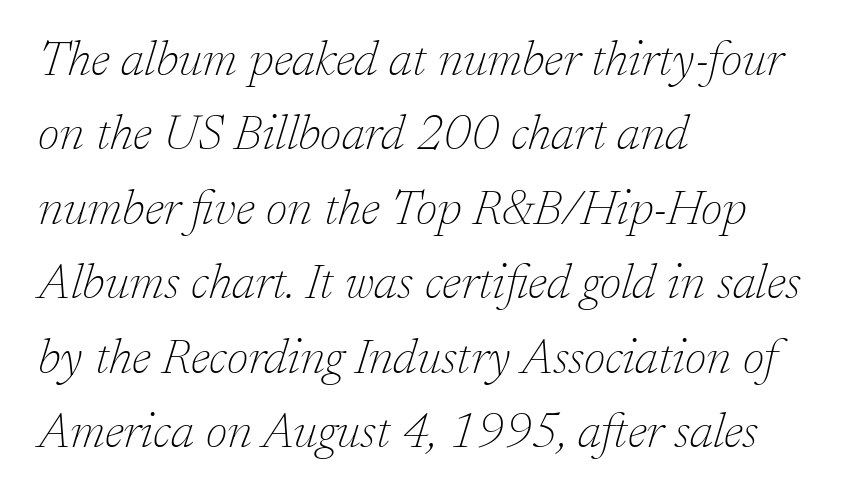
The image shows 49 px thin serif type, italic (leaning right); set left-aligned, normal line spacing (1.52x), normal letter spacing, not underlined; low stroke contrast and a medium x-height.
